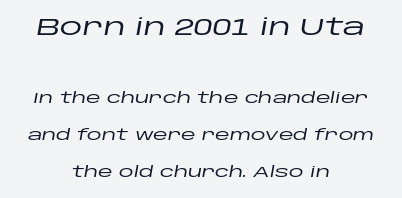
Q: Is the text italic (slanted)? A: Yes, it leans right by about 10 degrees.
Q: Is the text underlined? A: No.
Q: How is the paragraph aligned? A: Centered.
Q: Is the spacing between letters normal or unusually wide? A: Normal.
Q: Is the spacing between lines tight, normal or loose? A: Loose.
Q: Which block of text is set in a larger size, the first (top) or the second (bottom)? A: The first (top) one.
